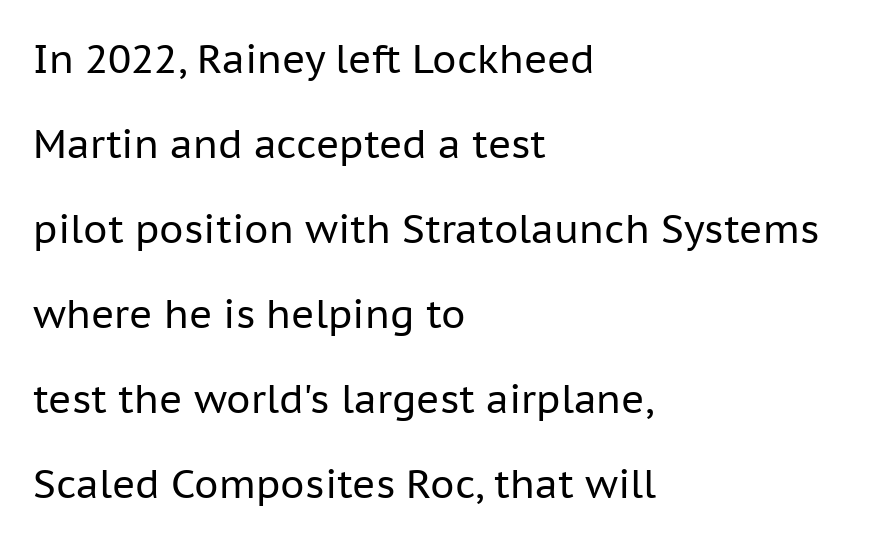
Q: Is the text bold? A: No.
Q: Is the text italic (slanted)? A: No, it is upright.
Q: Is the typeface a serif or a sans-serif typeface? A: Sans-serif.
Q: Is the text underlined? A: No.
Q: How is the paragraph aligned? A: Left-aligned.
Q: Is the spacing between letters normal or unusually wide? A: Normal.
Q: Is the spacing between lines tight, normal or loose? A: Loose.
Q: Width (condensed, normal, or wide)? A: Normal.
Q: Stroke contrast? A: Low.
Q: x-height? A: Medium.
Q: Monospaced? A: No.
